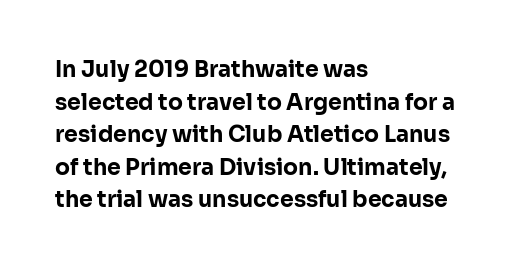
Q: Is the text bold? A: Yes.
Q: Is the text italic (slanted)? A: No, it is upright.
Q: Is the text underlined? A: No.
Q: How is the paragraph aligned? A: Left-aligned.
Q: Is the spacing between letters normal or unusually wide? A: Normal.
Q: Is the spacing between lines tight, normal or loose? A: Normal.
